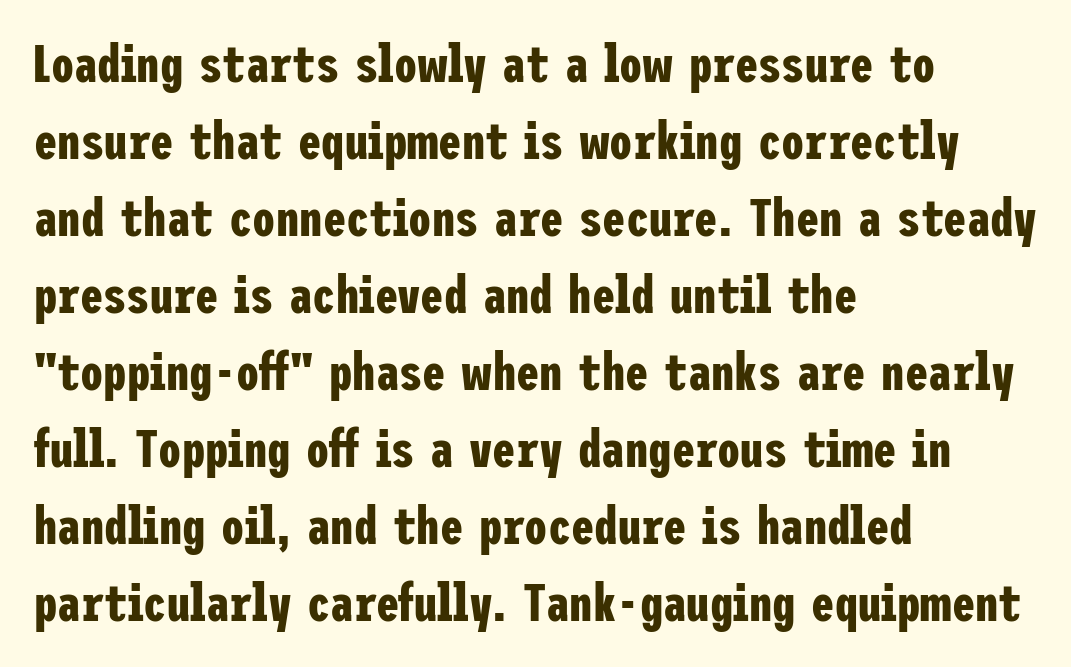
The image shows 52 px bold, condensed sans-serif type, upright; set left-aligned, normal line spacing (1.48x), normal letter spacing, not underlined; low stroke contrast and a medium x-height.
